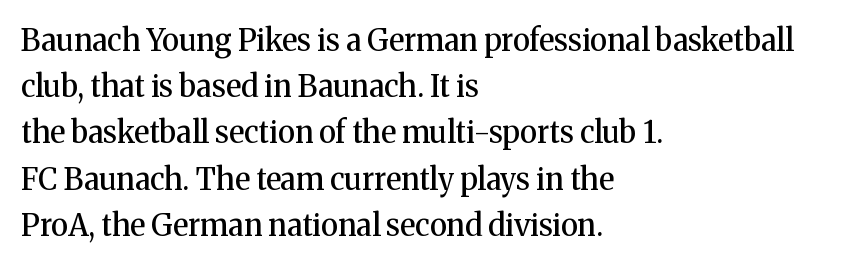
The image shows 30 px semibold serif type, upright; set left-aligned, normal line spacing (1.54x), normal letter spacing, not underlined; medium stroke contrast and a medium x-height.
